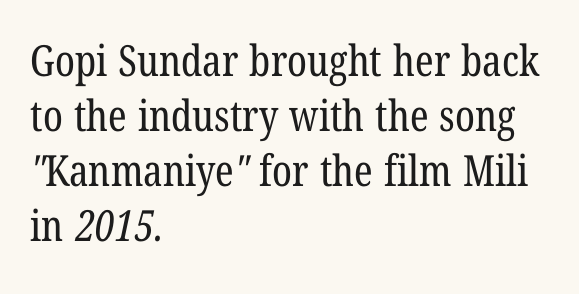
The passage shown has conventional tracking throughout. No letter is thick-stroked: the sample isn't bold. The baseline area is clear. These lines stack with their left ends in a neat column. The characters display serif detailing at their extremities.
